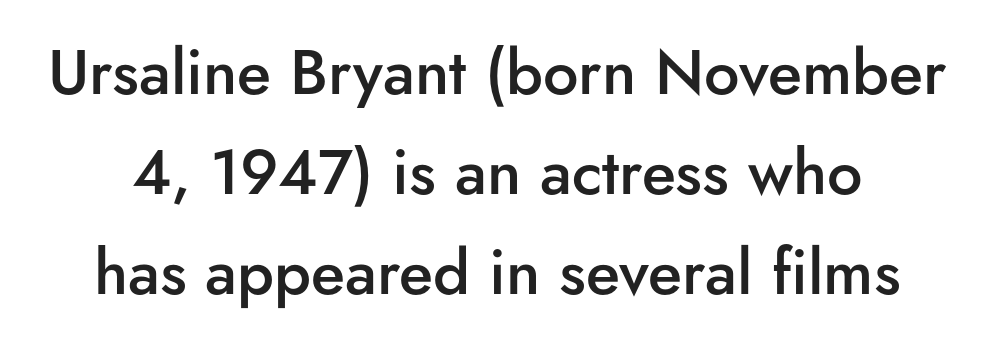
The type is set solid horizontally, with unmodified tracking. Weight check: semibold — heavier than regular, not quite bold. Look at the bottom of the vertical strokes: they stop flat, with no serifs. The foot of each line stays bare and open. This sample has the flowing, uneven cadence of proportional lettering.
